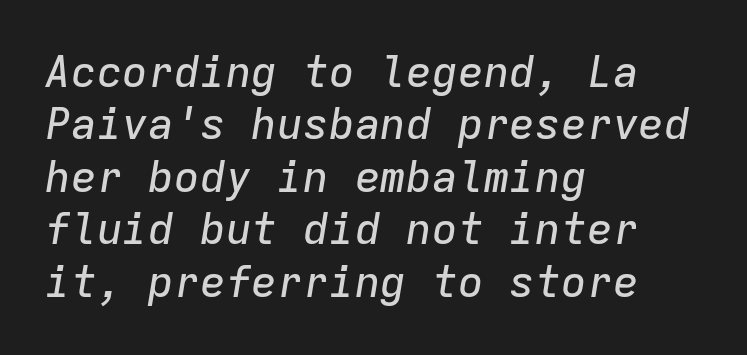
Q: Is the text italic (slanted)? A: Yes, it leans right by about 9 degrees.
Q: Is the text underlined? A: No.
Q: How is the paragraph aligned? A: Left-aligned.
Q: Is the spacing between letters normal or unusually wide? A: Normal.
Q: Width (condensed, normal, or wide)? A: Normal.
Q: Stroke contrast? A: Low.
Q: x-height? A: Medium.
Q: Monospaced? A: Yes.
